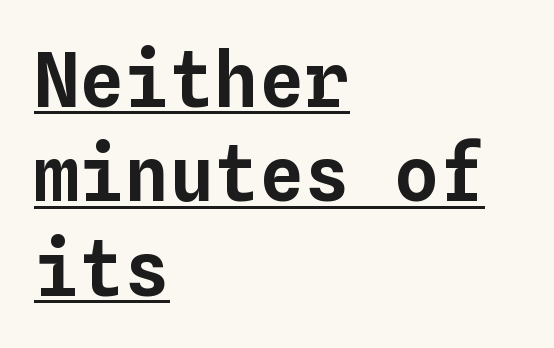
You could count columns in this text — the font is strictly monospaced. The typesetter chose a ragged-right arrangement here. Does extra space separate the letters? No, they use regular spacing. When letters stand straight like this, we call the style roman or upright. Is there much room between lines? A standard amount, neither cramped nor airy.
